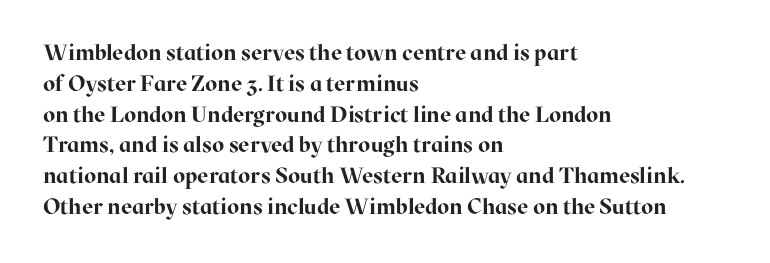
Q: Is the text bold? A: Yes.
Q: Is the text italic (slanted)? A: No, it is upright.
Q: Is the text underlined? A: No.
Q: How is the paragraph aligned? A: Left-aligned.
Q: Is the spacing between letters normal or unusually wide? A: Normal.
Q: Is the spacing between lines tight, normal or loose? A: Normal.
